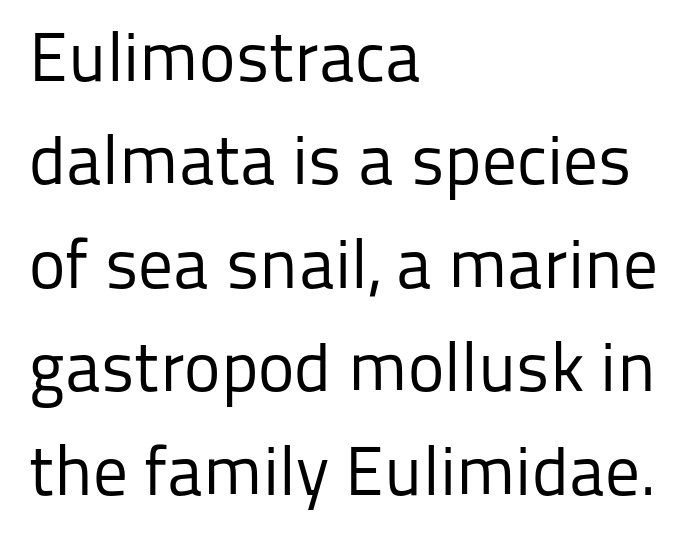
The baseline area is clear. Leading: standard. Teacher's note: observe the even left margin — that is flush-left alignment. The passage shown is typed in a proportional face where columns would drift. Words appear dense and cohesive because spacing is normal. Summary of weight: not heavy and not bold.
